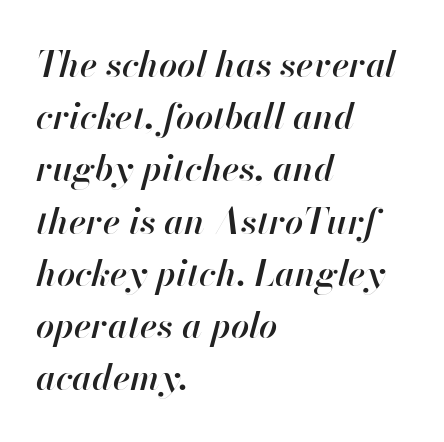
Typographic density is moderately raised because the face is semibold. Baseline-to-baseline distance is the conventional proportion of letter height. An italicized treatment has been applied to the whole sample. Visually the block forms a straight wall on the left and a jagged coastline on the right. Only glyphs here, with clear space below each row. The rendering uses natural spacing where letterforms have individual widths.
